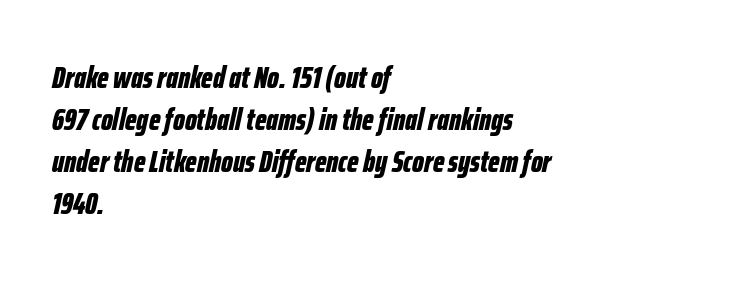
Q: Is the text bold? A: Yes.
Q: Is the text italic (slanted)? A: Yes, it leans right by about 12 degrees.
Q: Is the text underlined? A: No.
Q: How is the paragraph aligned? A: Left-aligned.
Q: Is the spacing between letters normal or unusually wide? A: Normal.
Q: Is the spacing between lines tight, normal or loose? A: Normal.
Q: Width (condensed, normal, or wide)? A: Condensed.
Q: Stroke contrast? A: Low.
Q: x-height? A: Medium.
Q: Monospaced? A: No.
